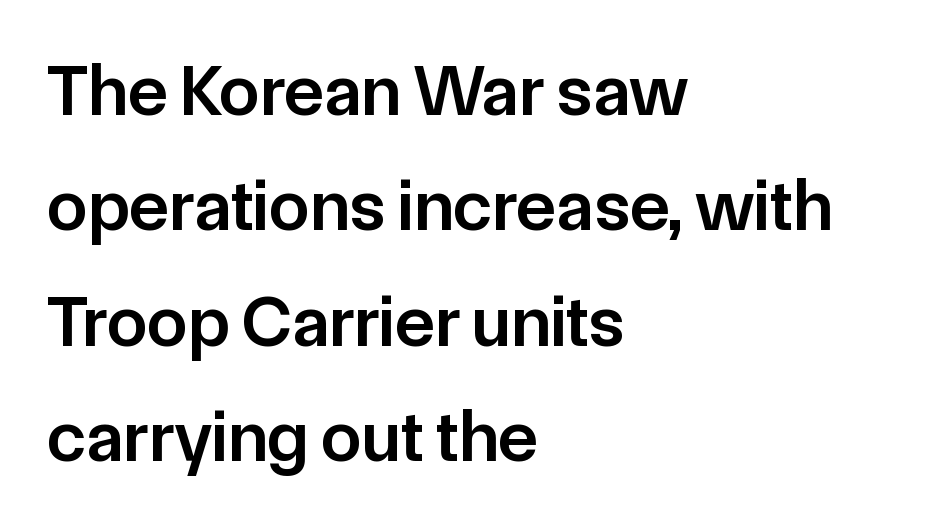
Each glyph is drawn with semibold strokes, heavier than normal yet not fully bold. A student would call this left alignment; a typographer would say flush left, rag right. Bare-footed words on every line. If you measured baseline to baseline, you'd find a middling distance. The typeface chosen for these lines omits serifs.
